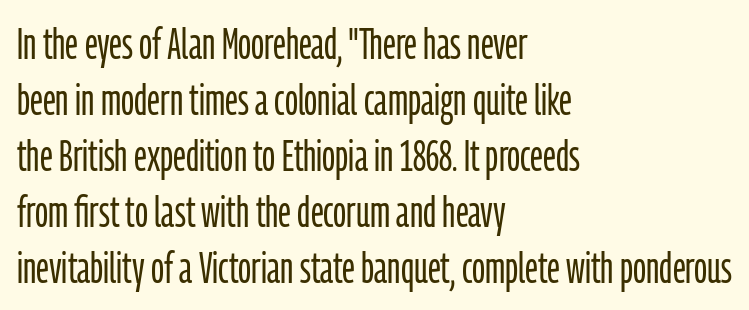
Q: Is the text bold? A: No.
Q: Is the text italic (slanted)? A: No, it is upright.
Q: Is the typeface a serif or a sans-serif typeface? A: Sans-serif.
Q: Is the text underlined? A: No.
Q: How is the paragraph aligned? A: Left-aligned.
Q: Is the spacing between letters normal or unusually wide? A: Normal.
Q: Is the spacing between lines tight, normal or loose? A: Normal.
Q: Width (condensed, normal, or wide)? A: Condensed.
Q: Stroke contrast? A: Low.
Q: x-height? A: Medium.
Q: Monospaced? A: No.
